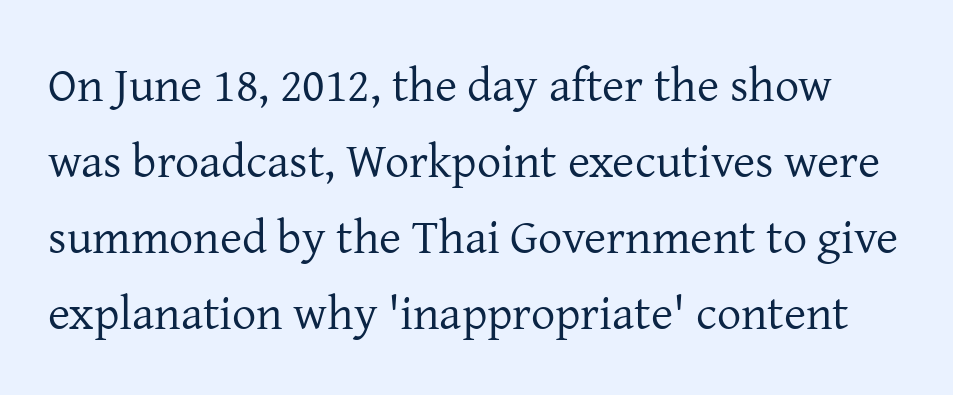
Q: Is the text bold? A: No.
Q: Is the text italic (slanted)? A: No, it is upright.
Q: Is the typeface a serif or a sans-serif typeface? A: Serif.
Q: Is the text underlined? A: No.
Q: Is the spacing between letters normal or unusually wide? A: Normal.
Q: Is the spacing between lines tight, normal or loose? A: Normal.
Q: Width (condensed, normal, or wide)? A: Normal.
Q: Stroke contrast? A: Low.
Q: x-height? A: Medium.
Q: Monospaced? A: No.
